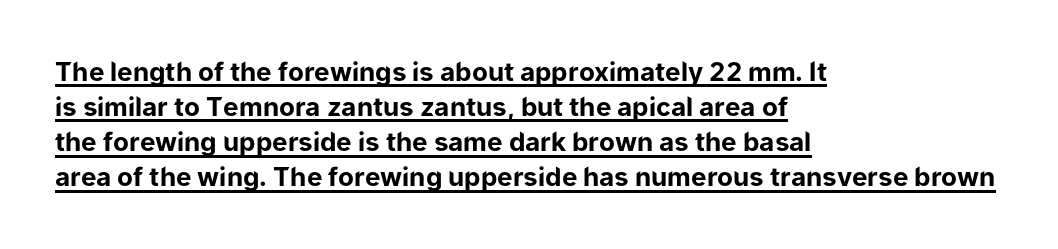
{"italic": "no", "bold": "yes", "underline": "yes", "align": "left", "line_spacing": "normal", "line_spacing_ratio": 1.35, "letter_spacing": "normal", "letter_spacing_em": 0.0, "glyph_px": 26}
